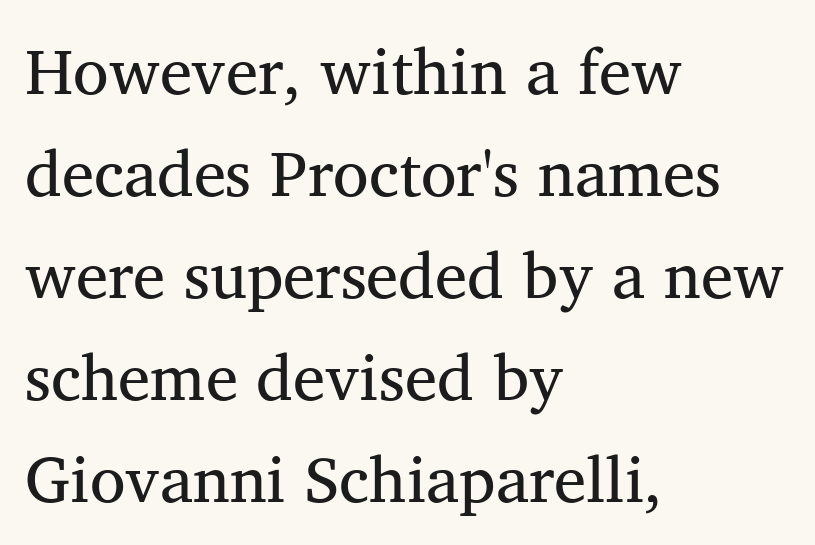
The image shows 65 px regular-weight serif type, upright; set left-aligned, normal line spacing (1.57x), normal letter spacing, not underlined; medium stroke contrast and a medium x-height.
